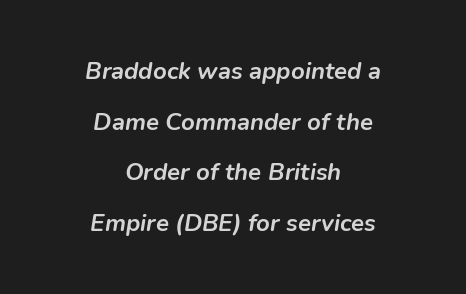
How are the letters spaced? Ordinarily, with no added tracking. The font is running at its bold setting. Each new line begins a long way beneath the previous one. The whole block is typeset with a tilt. Each line is balanced around a shared central axis.
